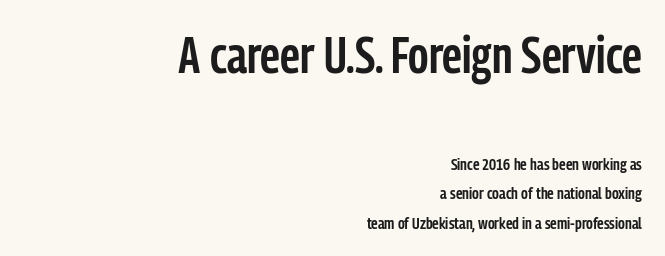
Characters follow at the spacing the type designer built in. These lines carry some extra weight — a demibold, not a full bold. The setting favours the right margin, as signatures and pull-quotes sometimes do. Words float on clear page, feet unadorned. A typesetter would call this proportional, since set widths differ per character.
